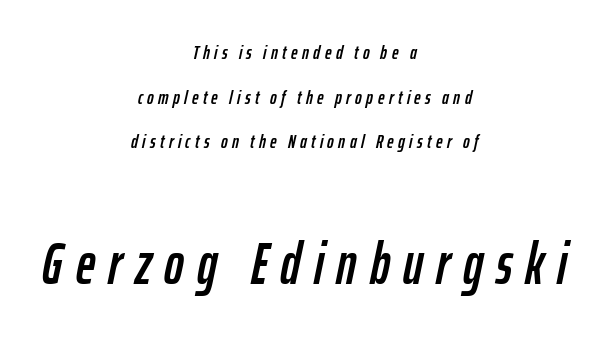
{"italic": "yes", "lean": "right", "slant_degrees": 12, "width": "condensed", "stroke_contrast": "low", "x_height": "medium", "monospaced": "no", "underline": "no", "align": "center", "line_spacing": "loose", "line_spacing_ratio": 2.23, "letter_spacing": "wide", "letter_spacing_em": 0.22, "larger_block": "second", "size_ratio": 2.95, "glyph_px": 59}
